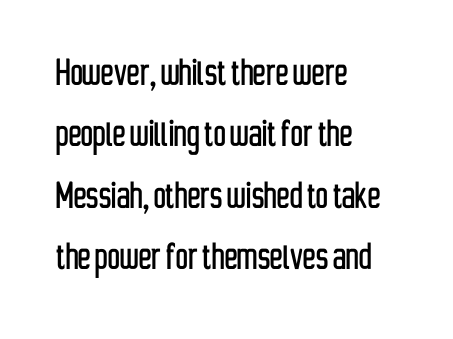
The image shows 43 px condensed sans-serif type, upright; set left-aligned, normal line spacing (1.43x), normal letter spacing, not underlined; low stroke contrast and a medium x-height.
